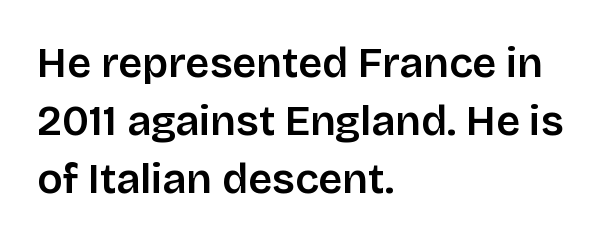
Q: Is the text italic (slanted)? A: No, it is upright.
Q: Is the typeface a serif or a sans-serif typeface? A: Sans-serif.
Q: Is the text underlined? A: No.
Q: How is the paragraph aligned? A: Left-aligned.
Q: Is the spacing between letters normal or unusually wide? A: Normal.
Q: Is the spacing between lines tight, normal or loose? A: Normal.
Q: Width (condensed, normal, or wide)? A: Normal.
Q: Stroke contrast? A: Low.
Q: x-height? A: Large.
Q: Monospaced? A: No.
